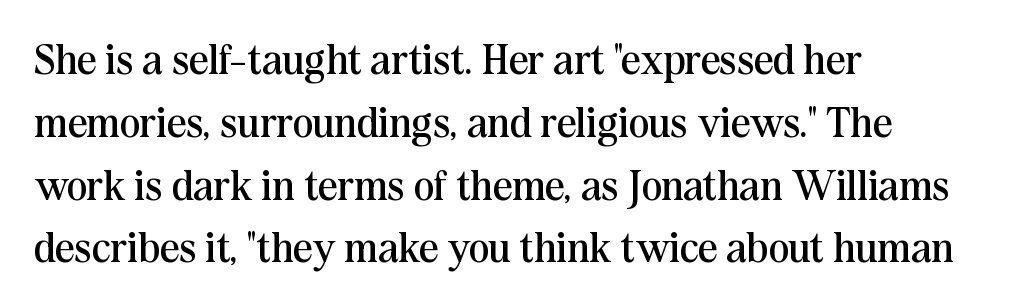
Q: Is the text bold? A: No.
Q: Is the text italic (slanted)? A: No, it is upright.
Q: Is the typeface a serif or a sans-serif typeface? A: Serif.
Q: Is the text underlined? A: No.
Q: How is the paragraph aligned? A: Left-aligned.
Q: Is the spacing between letters normal or unusually wide? A: Normal.
Q: Is the spacing between lines tight, normal or loose? A: Normal.
Q: Width (condensed, normal, or wide)? A: Normal.
Q: Stroke contrast? A: Medium.
Q: x-height? A: Medium.
Q: Monospaced? A: No.
